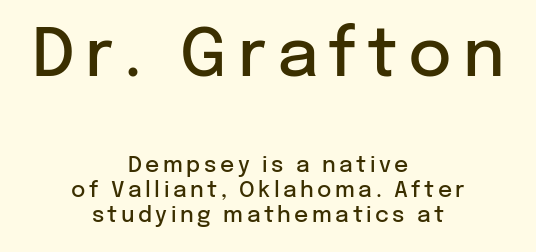
The image shows 67 px semibold sans-serif type, upright; set centered, tight line spacing (1.15x), not underlined; the first (top) block is 3.05x larger; low stroke contrast and a medium x-height.
